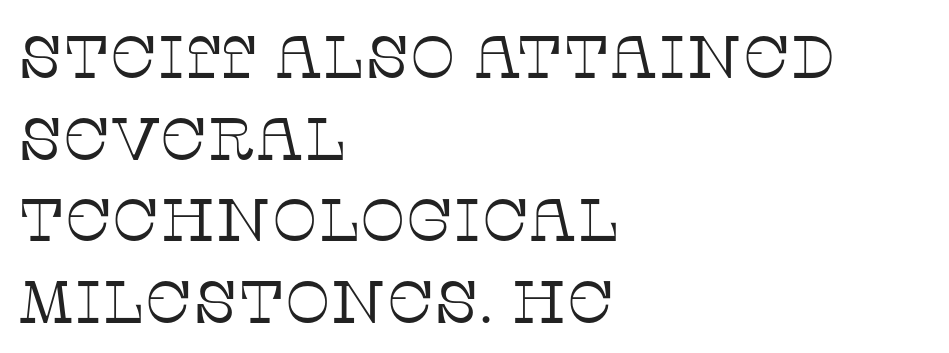
Q: Is the text bold? A: No.
Q: Is the text italic (slanted)? A: No, it is upright.
Q: Is the typeface a serif or a sans-serif typeface? A: Serif.
Q: Is the text underlined? A: No.
Q: How is the paragraph aligned? A: Left-aligned.
Q: Is the spacing between letters normal or unusually wide? A: Normal.
Q: Is the spacing between lines tight, normal or loose? A: Normal.
Q: Width (condensed, normal, or wide)? A: Normal.
Q: Stroke contrast? A: Low.
Q: x-height? A: Large.
Q: Monospaced? A: No.
